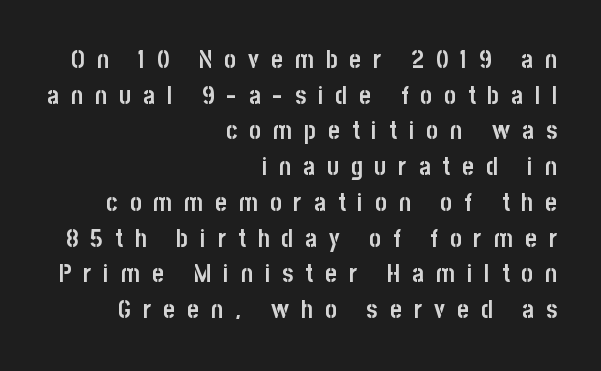
Q: Is the text bold? A: Yes.
Q: Is the text italic (slanted)? A: No, it is upright.
Q: Is the text underlined? A: No.
Q: How is the paragraph aligned? A: Right-aligned.
Q: Is the spacing between letters normal or unusually wide? A: Unusually wide.
Q: Is the spacing between lines tight, normal or loose? A: Normal.
